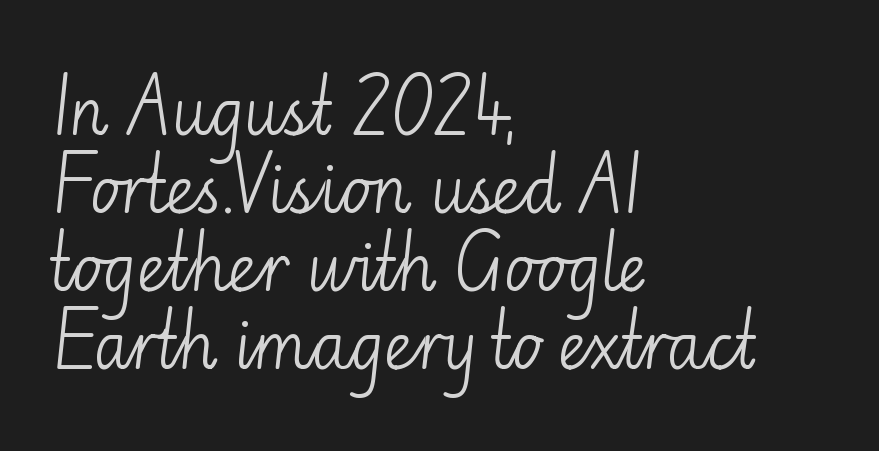
The image shows 63 px light sans-serif type; set left-aligned, line spacing 1.24x, normal letter spacing, not underlined; low stroke contrast and a small x-height.
